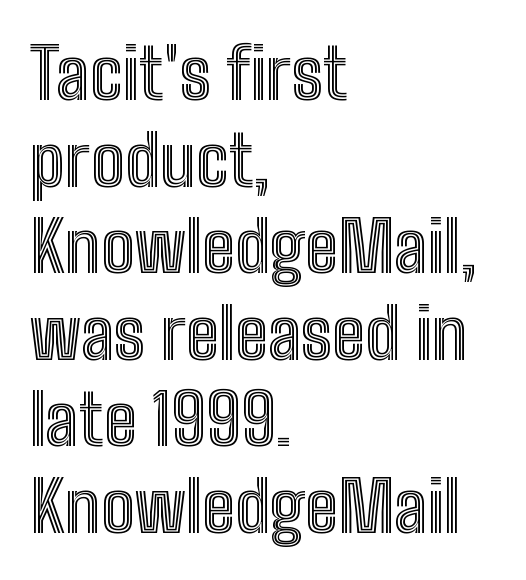
The image shows 71 px condensed type, upright; set left-aligned, line spacing 1.22x, normal letter spacing, not underlined; a medium x-height.
